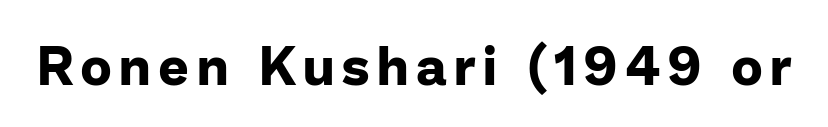
Q: Is the text bold? A: Yes.
Q: Is the text italic (slanted)? A: No, it is upright.
Q: Is the typeface a serif or a sans-serif typeface? A: Sans-serif.
Q: Is the text underlined? A: No.
Q: Width (condensed, normal, or wide)? A: Normal.
Q: Stroke contrast? A: Low.
Q: x-height? A: Medium.
Q: Monospaced? A: No.
